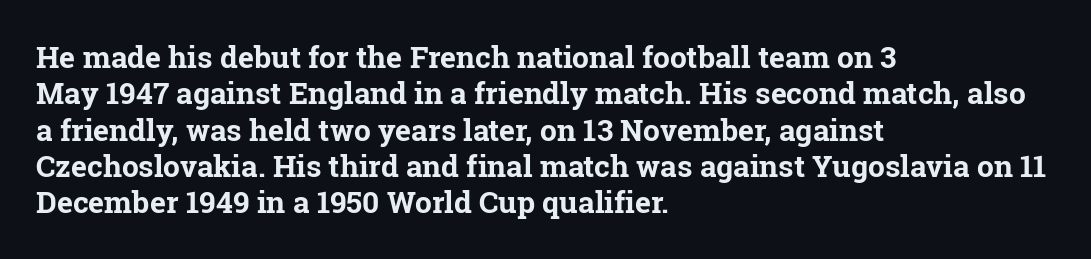
Q: Is the text bold? A: Yes.
Q: Is the text italic (slanted)? A: No, it is upright.
Q: Is the typeface a serif or a sans-serif typeface? A: Serif.
Q: Is the text underlined? A: No.
Q: How is the paragraph aligned? A: Left-aligned.
Q: Is the spacing between letters normal or unusually wide? A: Normal.
Q: Width (condensed, normal, or wide)? A: Normal.
Q: Stroke contrast? A: Low.
Q: x-height? A: Medium.
Q: Monospaced? A: No.
